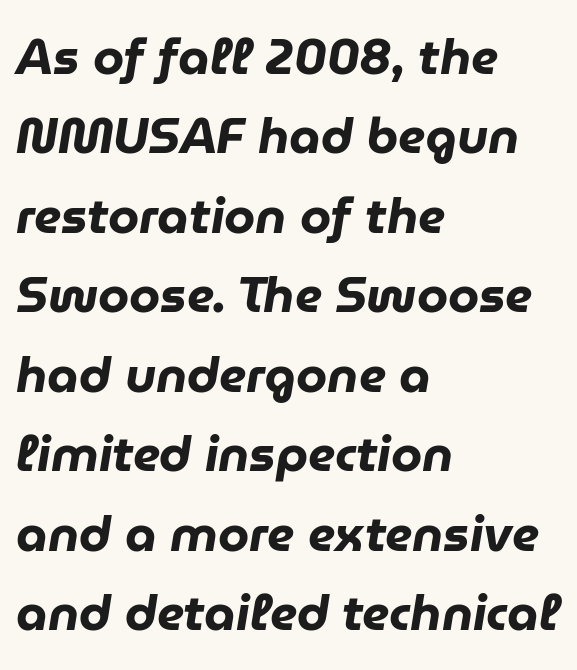
The image shows 50 px heavy type, italic (leaning right); set left-aligned, normal line spacing (1.59x), normal letter spacing, not underlined; low stroke contrast and a medium x-height.
